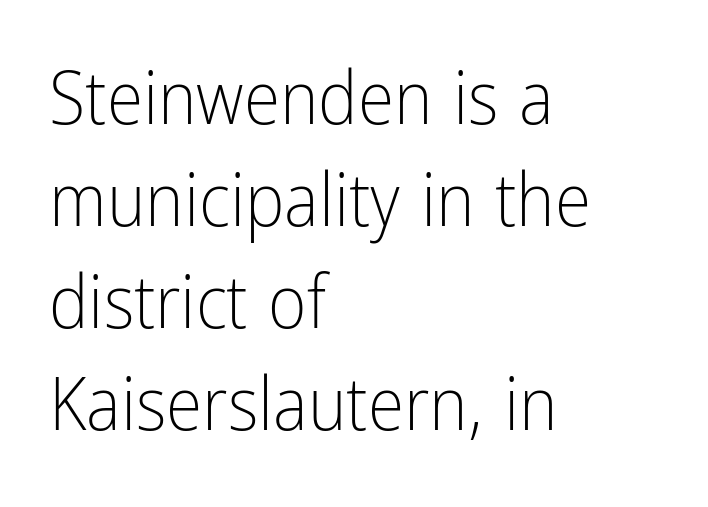
{"serif": "no", "italic": "no", "bold": "no", "weight": "light", "width": "condensed", "stroke_contrast": "low", "x_height": "medium", "monospaced": "no", "underline": "no", "align": "left", "line_spacing": "normal", "line_spacing_ratio": 1.38, "letter_spacing": "normal", "letter_spacing_em": 0.0, "glyph_px": 74}
